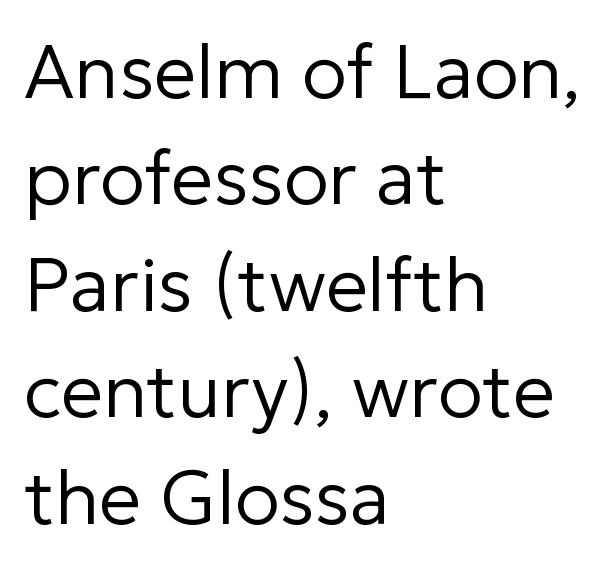
Style check: upright. The horizontal fit of the characters is conventional and even. This rendering features lettering with no underline. Students, observe: this is what conventionally led text looks like. Unlike a traditional serif, this face leaves its strokes unadorned. You could not count columns in this text — the font is proportionally spaced.
